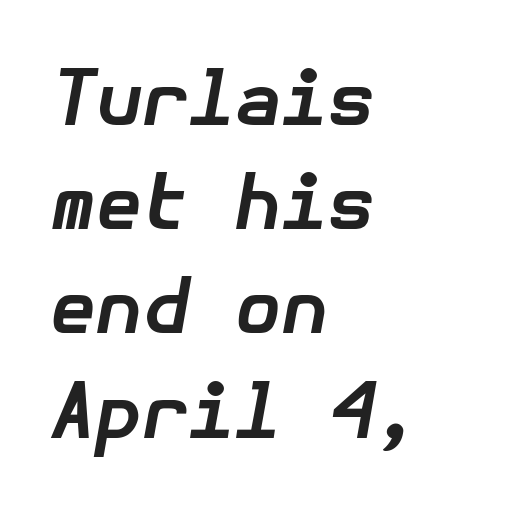
{"italic": "yes", "lean": "right", "slant_degrees": 10, "bold": "yes", "weight": "bold", "width": "normal", "stroke_contrast": "low", "x_height": "medium", "underline": "no", "align": "left", "line_spacing": "normal", "line_spacing_ratio": 1.39, "letter_spacing": "normal", "letter_spacing_em": 0.0, "glyph_px": 75}
